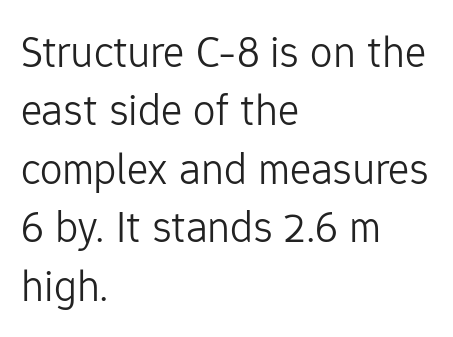
The image shows 45 px light sans-serif type, upright; set left-aligned, normal line spacing (1.3x), normal letter spacing, not underlined; low stroke contrast and a medium x-height.
